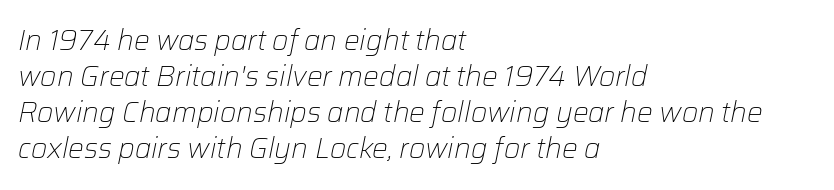
Caption: multi-line text, flush left, ragged right. Would a proofreader flag this as italicized? Yes. No heavy texture on the line: the type isn't bold. Characters follow at the spacing the type designer built in.
